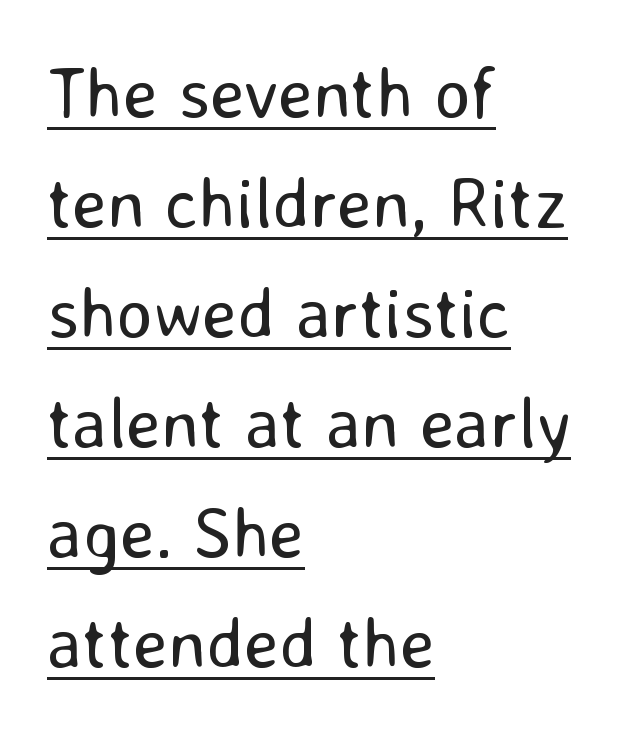
The specimen reads as upright at a glance. No chunkiness to these letters — they're not bold. Honestly, the letter spacing is just normal — you wouldn't notice it. Reading down the block, your eye returns to a fixed left position each line. Reading down the column, the eye jumps a familiar distance to each next line.
